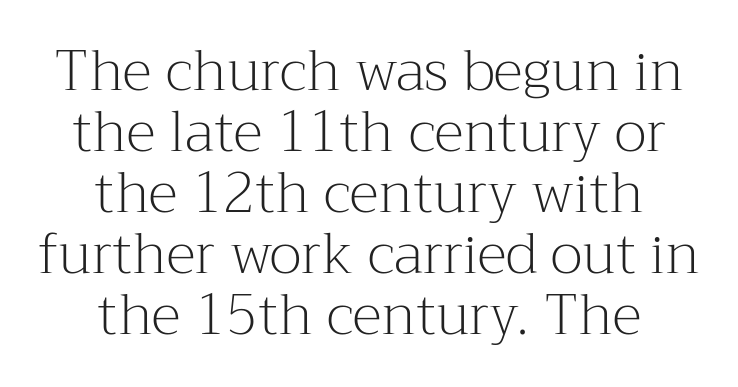
{"serif": "yes", "italic": "no", "bold": "no", "weight": "light", "width": "normal", "stroke_contrast": "medium", "x_height": "medium", "monospaced": "no", "underline": "no", "align": "center", "line_spacing": "tight", "line_spacing_ratio": 1.09, "letter_spacing": "normal", "letter_spacing_em": 0.0, "glyph_px": 56}
